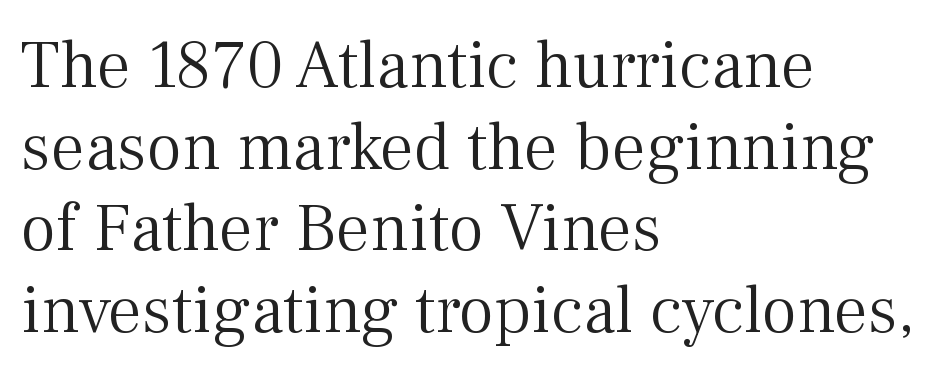
Q: Is the text bold? A: No.
Q: Is the text italic (slanted)? A: No, it is upright.
Q: Is the typeface a serif or a sans-serif typeface? A: Serif.
Q: Is the text underlined? A: No.
Q: How is the paragraph aligned? A: Left-aligned.
Q: Is the spacing between letters normal or unusually wide? A: Normal.
Q: Width (condensed, normal, or wide)? A: Normal.
Q: Stroke contrast? A: Medium.
Q: x-height? A: Medium.
Q: Monospaced? A: No.
